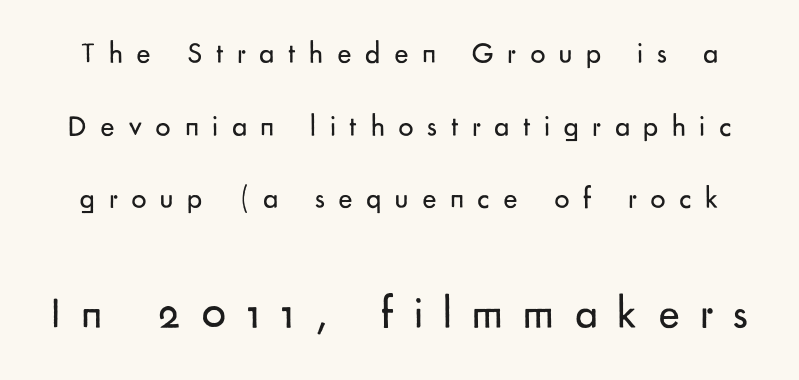
Q: Is the text bold? A: No.
Q: Is the text italic (slanted)? A: No, it is upright.
Q: Is the typeface a serif or a sans-serif typeface? A: Sans-serif.
Q: Is the text underlined? A: No.
Q: Is the spacing between letters normal or unusually wide? A: Unusually wide.
Q: Is the spacing between lines tight, normal or loose? A: Loose.
Q: Which block of text is set in a larger size, the first (top) or the second (bottom)? A: The second (bottom) one.
Q: Width (condensed, normal, or wide)? A: Normal.
Q: Stroke contrast? A: Low.
Q: x-height? A: Small.
Q: Monospaced? A: No.
